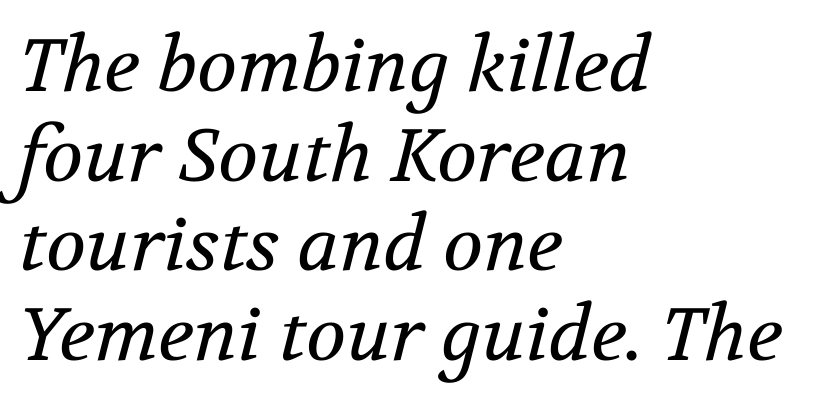
Q: Is the text bold? A: No.
Q: Is the text italic (slanted)? A: Yes, it leans right by about 12 degrees.
Q: Is the typeface a serif or a sans-serif typeface? A: Serif.
Q: Is the text underlined? A: No.
Q: How is the paragraph aligned? A: Left-aligned.
Q: Is the spacing between letters normal or unusually wide? A: Normal.
Q: Width (condensed, normal, or wide)? A: Normal.
Q: Stroke contrast? A: Medium.
Q: x-height? A: Medium.
Q: Monospaced? A: No.
